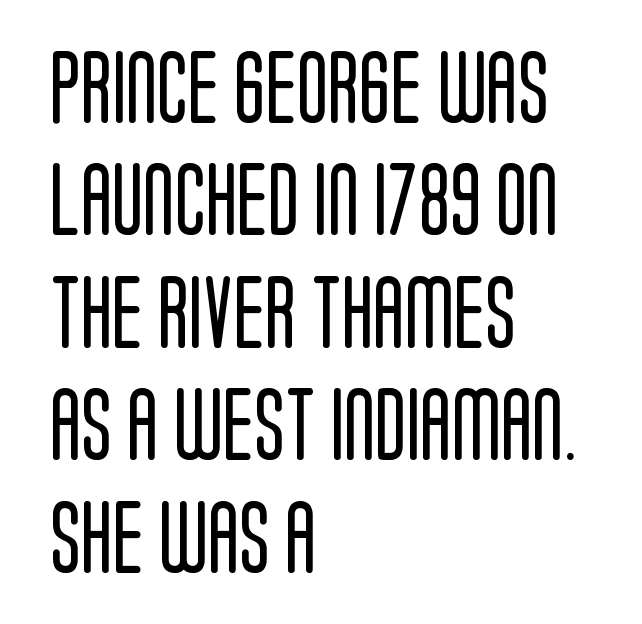
Here the glyphs are tracked normally, forming tight word shapes. The gap between lines stays unmarked. Does the lettering tilt? It doesn't — this is upright. Baseline-to-baseline distance is the conventional proportion of letter height. Stems here are at most as thick as an everyday book face. I'd call this a sans setting — the letters go barefoot.
